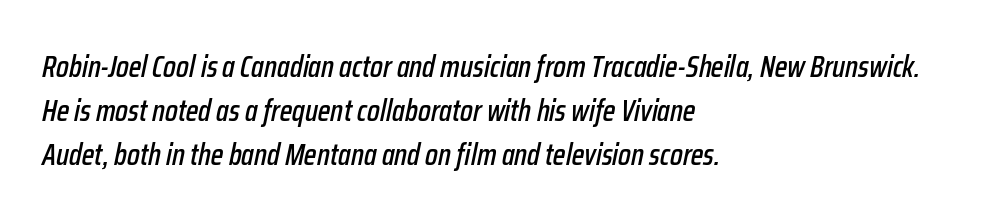
Is there much room between lines? A standard amount, neither cramped nor airy. The typesetter chose a ragged-right arrangement here. Looking at the ascenders, they clearly lean. Rule under the text: the space is simply empty. Compared with typical body copy, the letter spacing here is the same.
